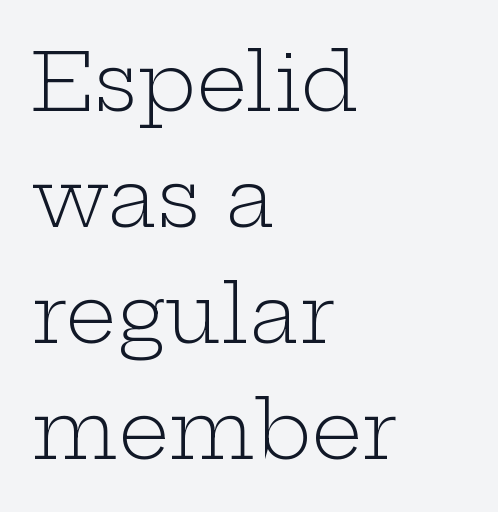
{"serif": "yes", "italic": "no", "bold": "no", "weight": "light", "width": "wide", "stroke_contrast": "low", "x_height": "medium", "monospaced": "no", "underline": "no", "align": "left", "line_spacing": "normal", "line_spacing_ratio": 1.45, "letter_spacing": "normal", "letter_spacing_em": 0.0, "glyph_px": 80}
